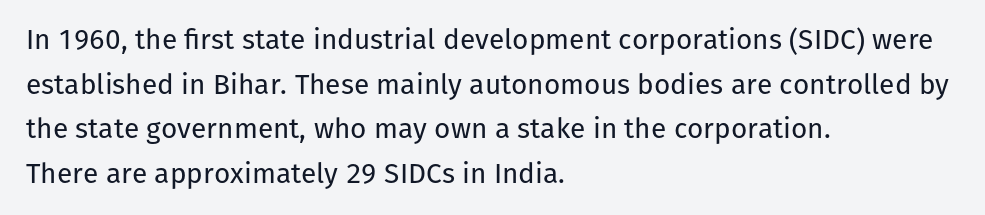
The image shows 28 px regular-weight sans-serif type, upright; set left-aligned, normal line spacing (1.59x), normal letter spacing, not underlined; low stroke contrast and a medium x-height.
